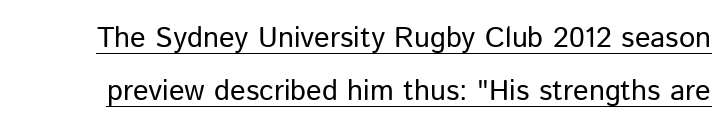
The image shows 29 px regular-weight sans-serif type, upright; set line spacing 1.83x, normal letter spacing, underlined; low stroke contrast and a medium x-height.
